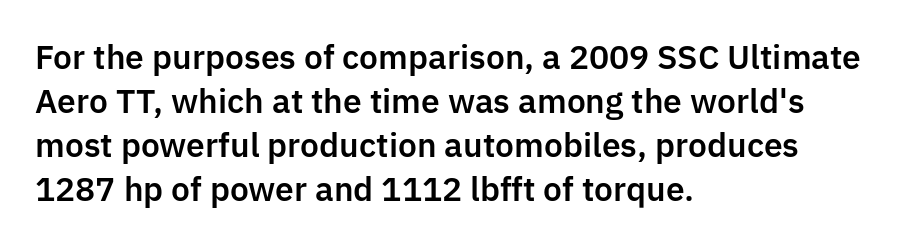
{"serif": "no", "italic": "no", "width": "normal", "stroke_contrast": "low", "x_height": "medium", "monospaced": "no", "underline": "no", "align": "left", "line_spacing": "normal", "line_spacing_ratio": 1.38, "letter_spacing": "normal", "letter_spacing_em": 0.0, "glyph_px": 32}
